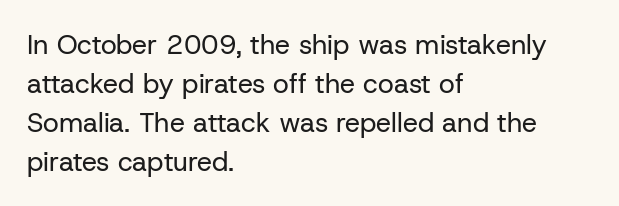
{"italic": "no", "bold": "no", "underline": "no", "align": "left", "line_spacing": "normal", "line_spacing_ratio": 1.44, "letter_spacing": "normal", "letter_spacing_em": 0.0, "glyph_px": 27}
